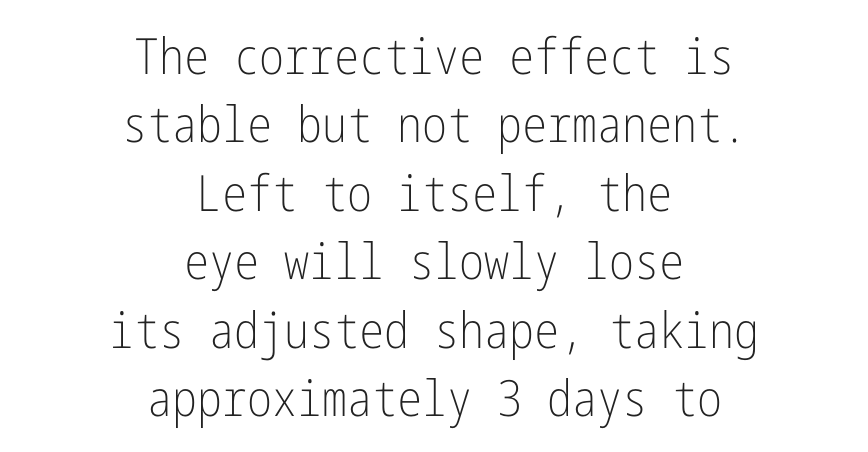
The image shows 50 px light, condensed sans-serif type, upright; set centered, normal line spacing (1.37x), normal letter spacing, not underlined; low stroke contrast and a medium x-height.
